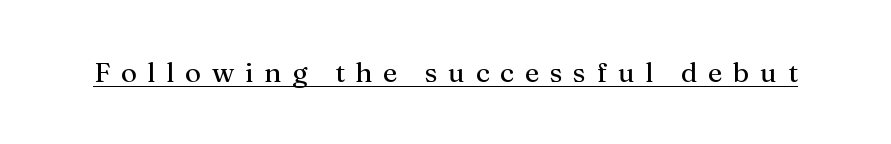
Q: Is the text bold? A: No.
Q: Is the text italic (slanted)? A: No, it is upright.
Q: Is the typeface a serif or a sans-serif typeface? A: Serif.
Q: Is the text underlined? A: Yes.
Q: Is the spacing between letters normal or unusually wide? A: Unusually wide.
Q: Width (condensed, normal, or wide)? A: Normal.
Q: Stroke contrast? A: Medium.
Q: x-height? A: Medium.
Q: Monospaced? A: No.
